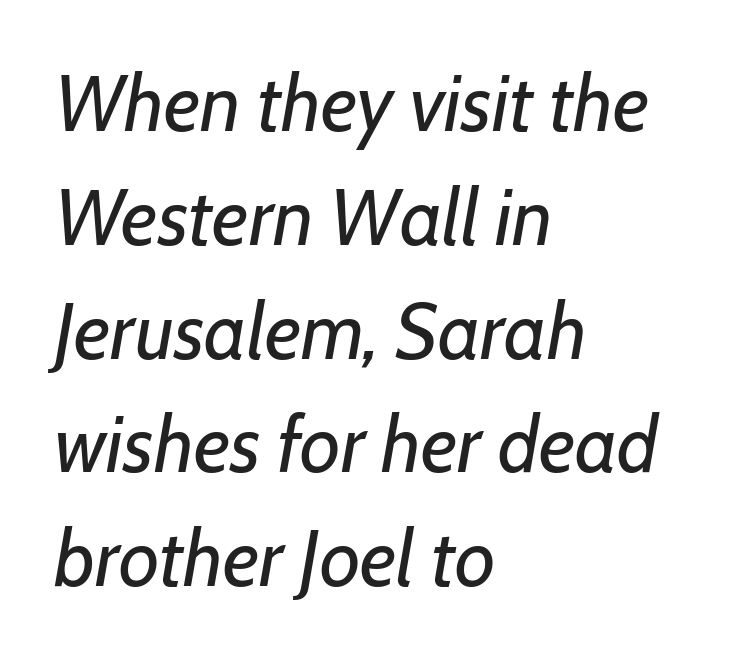
The image shows 79 px regular-weight type, italic (leaning right); set left-aligned, normal line spacing (1.44x), normal letter spacing, not underlined; low stroke contrast and a medium x-height.
